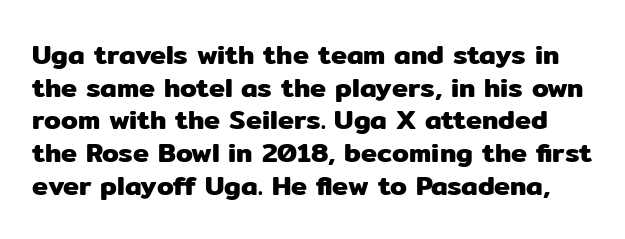
The image shows 27 px text type, upright; set line spacing 1.21x, normal letter spacing, not underlined.
